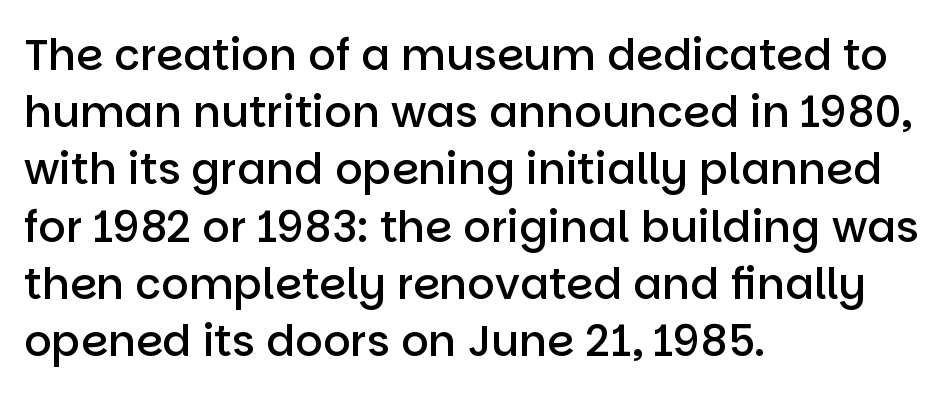
{"serif": "no", "italic": "no", "bold": "semi", "weight": "semibold", "width": "normal", "stroke_contrast": "low", "x_height": "large", "monospaced": "no", "underline": "no", "align": "left", "line_spacing": "normal", "line_spacing_ratio": 1.33, "letter_spacing": "normal", "letter_spacing_em": 0.0, "glyph_px": 43}
